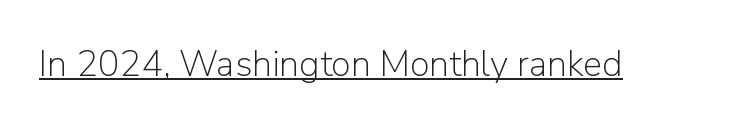
The image shows 36 px light sans-serif type, upright; set normal letter spacing, underlined; low stroke contrast and a medium x-height.
